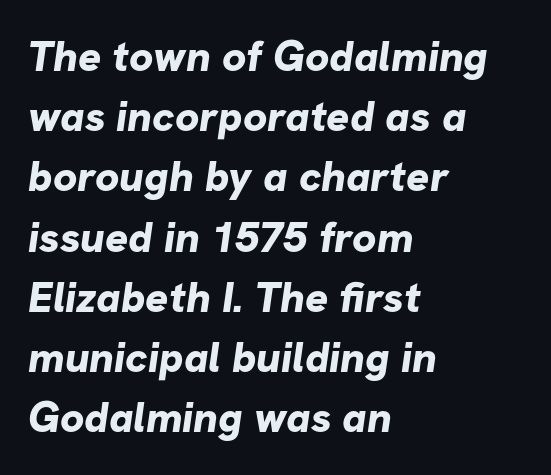
Glyph-to-glyph distance matches everyday printed text. Line beginnings align vertically; line endings do not. This sample keeps an unexceptional amount of space between lines. Rule under the text: the space is simply empty. The passage shown is typed in a proportional face where columns would drift.
